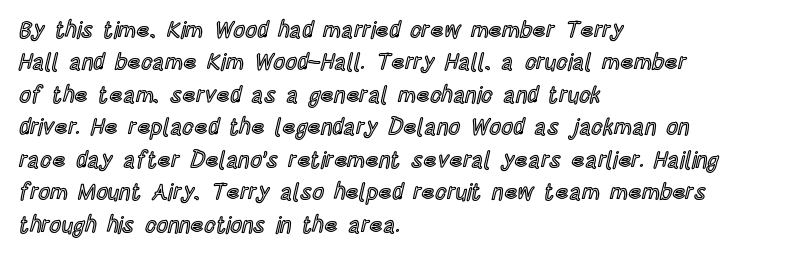
Q: Is the text italic (slanted)? A: Yes.
Q: Is the text underlined? A: No.
Q: How is the paragraph aligned? A: Left-aligned.
Q: Is the spacing between letters normal or unusually wide? A: Normal.
Q: Is the spacing between lines tight, normal or loose? A: Normal.
